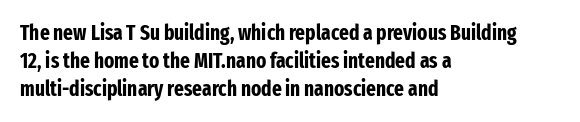
Style check: upright. Reading down the block, your eye returns to a fixed left position each line. This rendering leaves character spacing at its baseline value. Check under the words: just untouched page.
